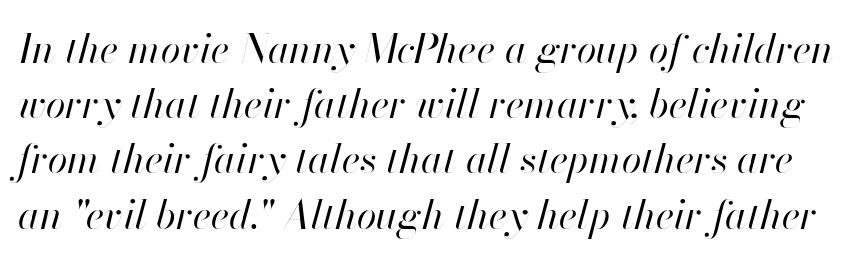
{"italic": "yes", "lean": "right", "slant_degrees": 13, "bold": "no", "weight": "regular", "width": "normal", "stroke_contrast": "high", "x_height": "small", "monospaced": "no", "underline": "no", "line_spacing": "normal", "line_spacing_ratio": 1.38, "letter_spacing": "normal", "letter_spacing_em": 0.0, "glyph_px": 40}
